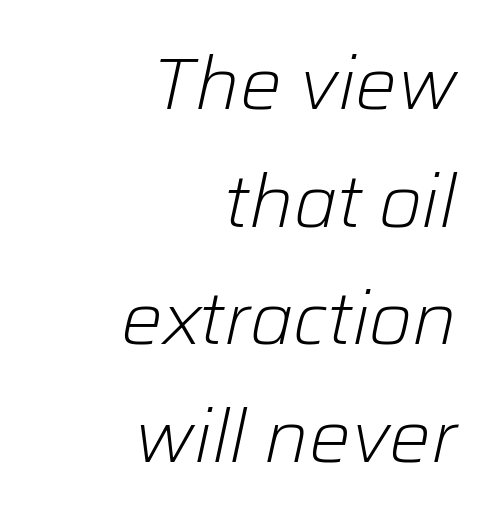
Decoration check: the copy has no underline. Italic? Definitely — the glyphs are oblique. The vertical gap from one line to the next is medium. These lines are rendered in a variable-pitch font. Glyph-to-glyph distance matches everyday printed text.
